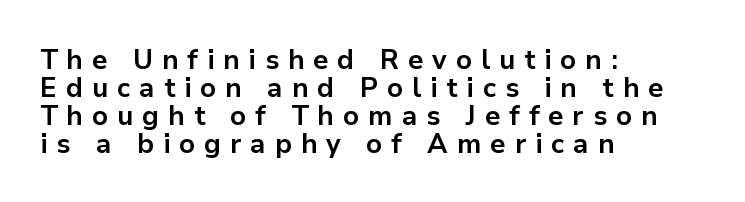
The image shows 27 px bold type, upright; set left-aligned, tight line spacing (1.04x), unusually wide letter spacing (+0.33 em), not underlined.
